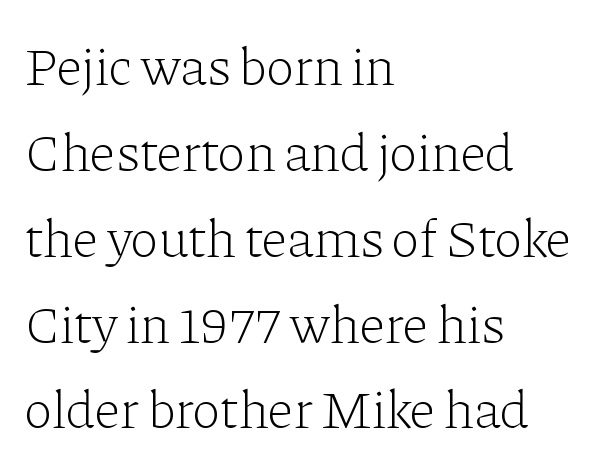
Q: Is the text bold? A: No.
Q: Is the text italic (slanted)? A: No, it is upright.
Q: Is the typeface a serif or a sans-serif typeface? A: Serif.
Q: Is the text underlined? A: No.
Q: How is the paragraph aligned? A: Left-aligned.
Q: Is the spacing between letters normal or unusually wide? A: Normal.
Q: Is the spacing between lines tight, normal or loose? A: Normal.
Q: Width (condensed, normal, or wide)? A: Normal.
Q: Stroke contrast? A: Low.
Q: x-height? A: Medium.
Q: Monospaced? A: No.
